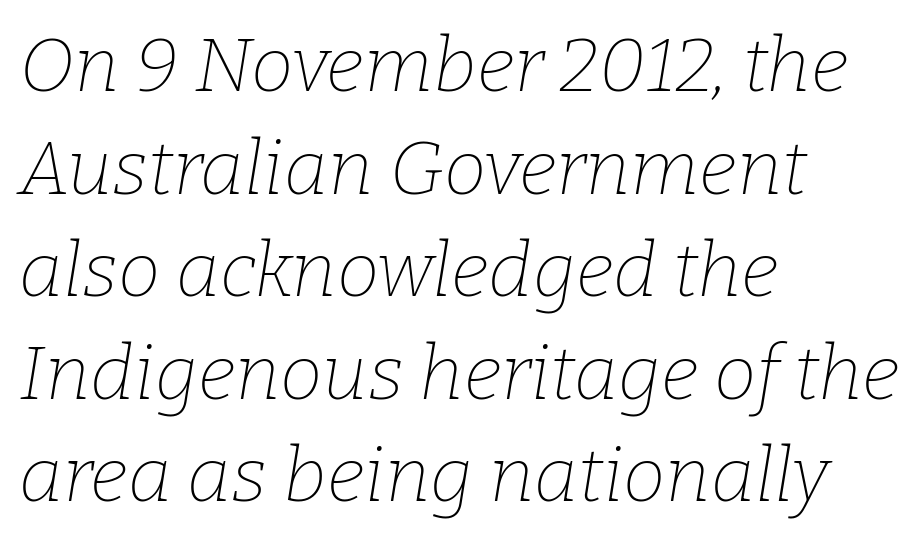
Q: Is the text bold? A: No.
Q: Is the text italic (slanted)? A: Yes, it leans right by about 9 degrees.
Q: Is the typeface a serif or a sans-serif typeface? A: Serif.
Q: Is the text underlined? A: No.
Q: How is the paragraph aligned? A: Left-aligned.
Q: Is the spacing between letters normal or unusually wide? A: Normal.
Q: Is the spacing between lines tight, normal or loose? A: Normal.
Q: Width (condensed, normal, or wide)? A: Normal.
Q: Stroke contrast? A: Low.
Q: x-height? A: Medium.
Q: Monospaced? A: No.
